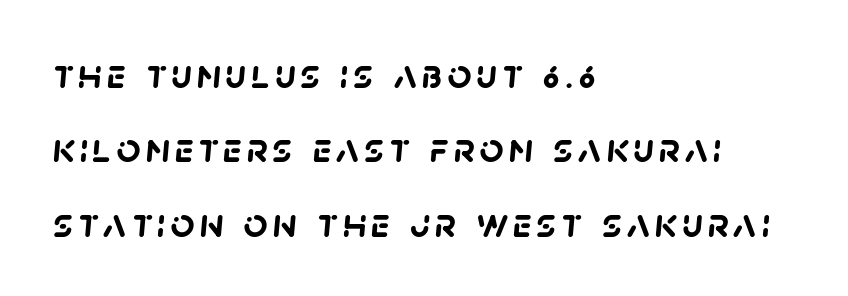
Nobody drew a line under any word here. Typographically, this falls in the sans-serif category. The strokes are fattened all the way to bold. Note the varied advance widths — an 'i' is clearly narrower than an 'm'. Leftover space on each line is placed entirely after the last word.
